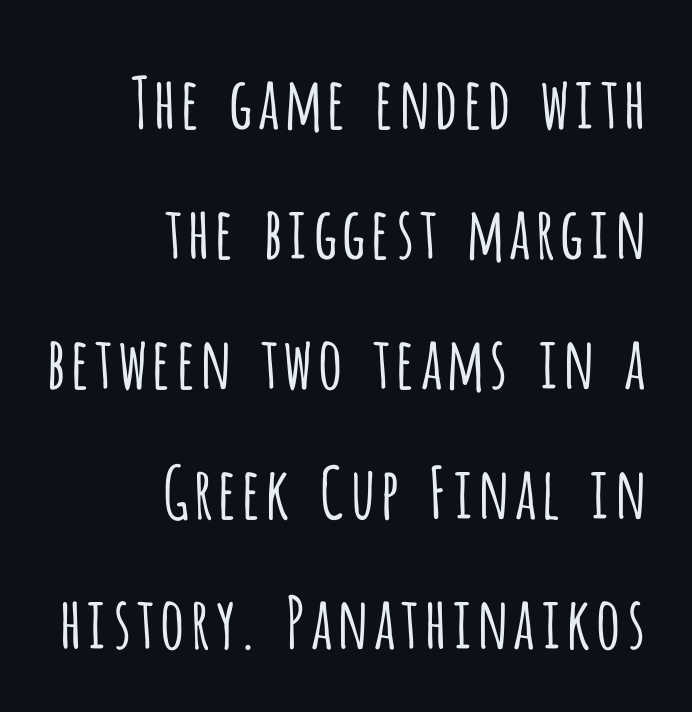
Q: Is the text bold? A: No.
Q: Is the text italic (slanted)? A: No, it is upright.
Q: Is the typeface a serif or a sans-serif typeface? A: Sans-serif.
Q: Is the text underlined? A: No.
Q: How is the paragraph aligned? A: Right-aligned.
Q: Is the spacing between letters normal or unusually wide? A: Normal.
Q: Width (condensed, normal, or wide)? A: Condensed.
Q: Stroke contrast? A: Low.
Q: x-height? A: Large.
Q: Monospaced? A: No.
